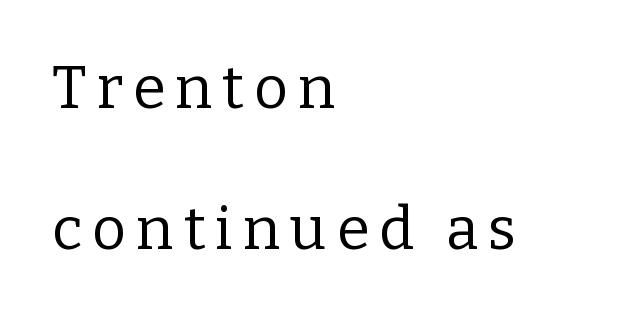
Q: Is the text bold? A: No.
Q: Is the text italic (slanted)? A: No, it is upright.
Q: Is the typeface a serif or a sans-serif typeface? A: Serif.
Q: Is the text underlined? A: No.
Q: How is the paragraph aligned? A: Left-aligned.
Q: Is the spacing between lines tight, normal or loose? A: Loose.
Q: Width (condensed, normal, or wide)? A: Normal.
Q: Stroke contrast? A: Low.
Q: x-height? A: Medium.
Q: Monospaced? A: No.
